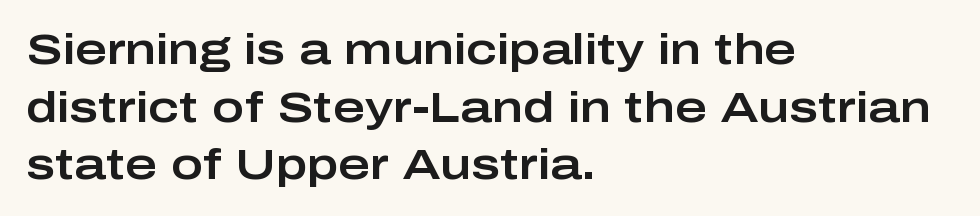
{"serif": "no", "italic": "no", "width": "wide", "stroke_contrast": "low", "x_height": "medium", "monospaced": "no", "underline": "no", "align": "left", "line_spacing": "normal", "line_spacing_ratio": 1.34, "letter_spacing": "normal", "letter_spacing_em": 0.0, "glyph_px": 43}
